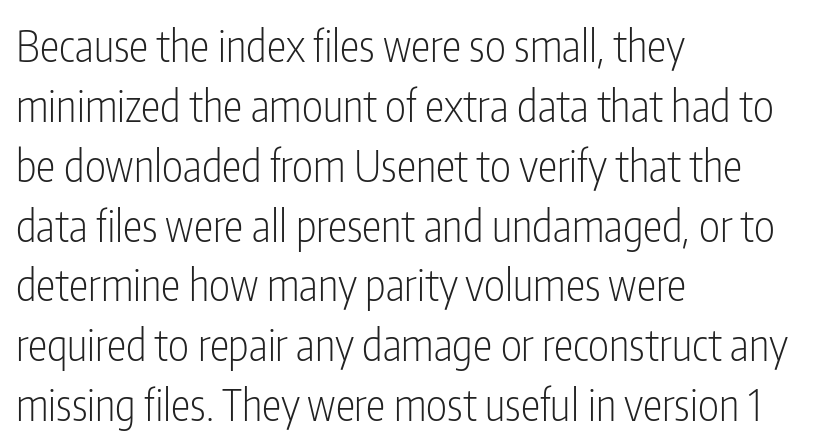
The image shows 44 px light, condensed sans-serif type, upright; set left-aligned, normal line spacing (1.36x), normal letter spacing, not underlined; low stroke contrast and a medium x-height.
